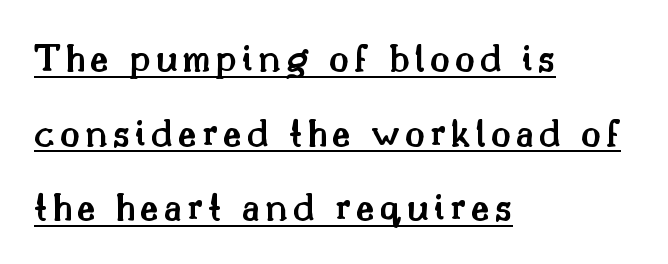
{"serif": "yes", "italic": "no", "bold": "semi", "weight": "semibold", "width": "normal", "stroke_contrast": "medium", "x_height": "small", "monospaced": "no", "underline": "yes", "align": "left", "line_spacing_ratio": 1.82, "glyph_px": 41}
